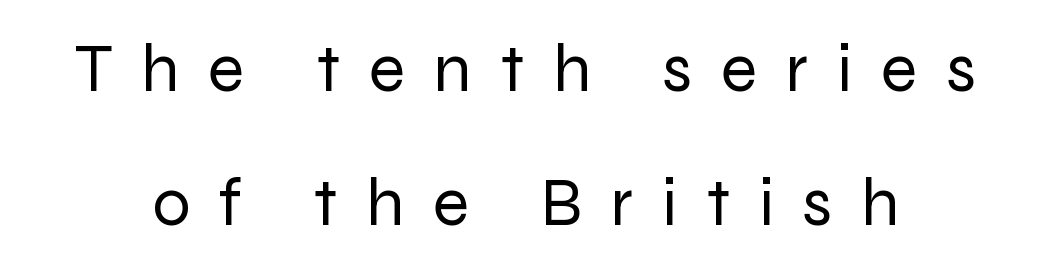
Q: Is the text bold? A: No.
Q: Is the text italic (slanted)? A: No, it is upright.
Q: Is the typeface a serif or a sans-serif typeface? A: Sans-serif.
Q: Is the text underlined? A: No.
Q: Is the spacing between letters normal or unusually wide? A: Unusually wide.
Q: Is the spacing between lines tight, normal or loose? A: Loose.
Q: Width (condensed, normal, or wide)? A: Normal.
Q: Stroke contrast? A: Low.
Q: x-height? A: Medium.
Q: Monospaced? A: No.
